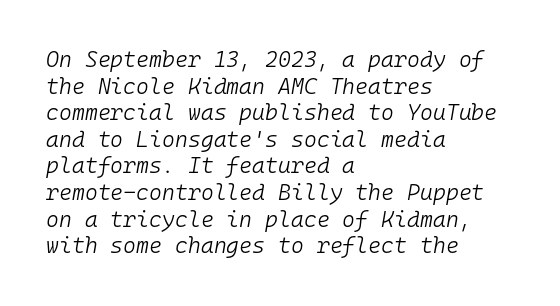
{"italic": "yes", "lean": "right", "slant_degrees": 10, "bold": "no", "underline": "no", "align": "left", "line_spacing_ratio": 1.21, "letter_spacing": "normal", "letter_spacing_em": 0.0, "glyph_px": 22}
